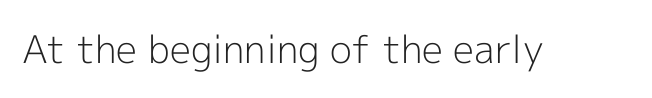
{"serif": "no", "italic": "no", "bold": "no", "weight": "light", "width": "normal", "x_height": "medium", "monospaced": "no", "underline": "no", "letter_spacing": "normal", "letter_spacing_em": 0.0, "glyph_px": 38}
